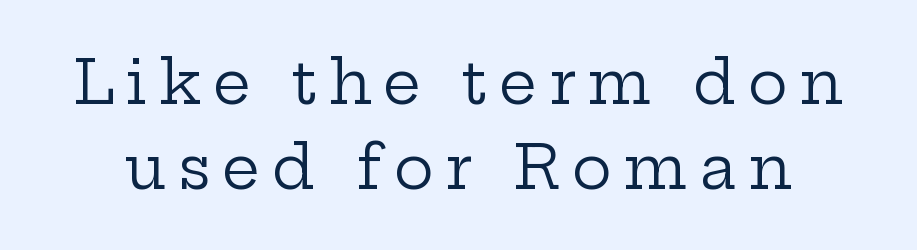
Is the type heavy? It reads as light-to-regular instead. The letters advance in unequal steps, a hallmark of proportional type. Ordinary non-slanted type is in use. How would I describe the line gaps? Plain and ordinary. Has an underline been added? It has not. Letterform terminals end in serifs throughout the passage.
